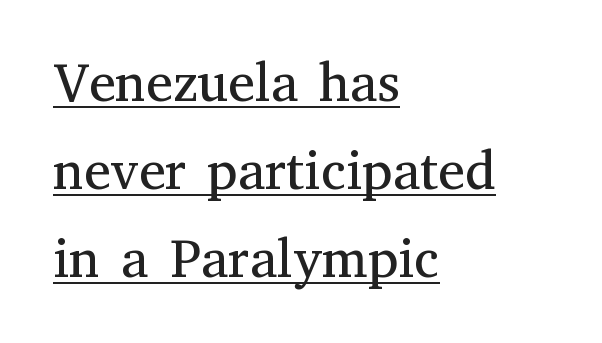
{"serif": "yes", "italic": "no", "bold": "no", "weight": "regular", "width": "normal", "stroke_contrast": "medium", "x_height": "medium", "monospaced": "no", "underline": "yes", "align": "left", "line_spacing": "normal", "line_spacing_ratio": 1.63, "letter_spacing": "normal", "letter_spacing_em": 0.0, "glyph_px": 54}
